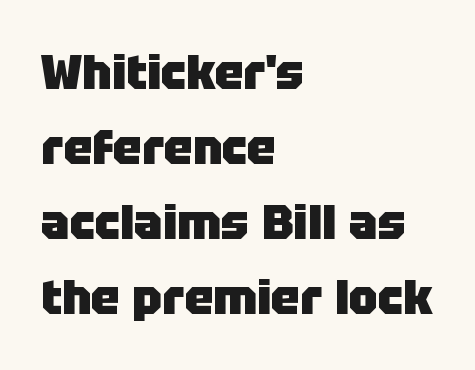
The image shows 48 px heavy sans-serif type, upright; set left-aligned, normal line spacing (1.56x), normal letter spacing, not underlined; low stroke contrast and a large x-height.
